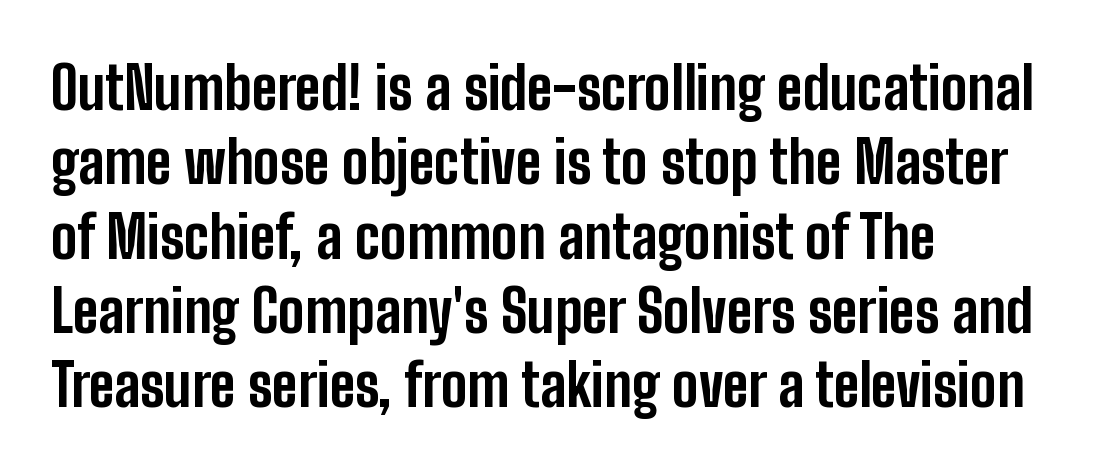
{"serif": "no", "italic": "no", "bold": "yes", "weight": "bold", "width": "condensed", "stroke_contrast": "low", "x_height": "medium", "monospaced": "no", "underline": "no", "align": "left", "line_spacing": "normal", "line_spacing_ratio": 1.26, "letter_spacing": "normal", "letter_spacing_em": 0.0, "glyph_px": 59}
